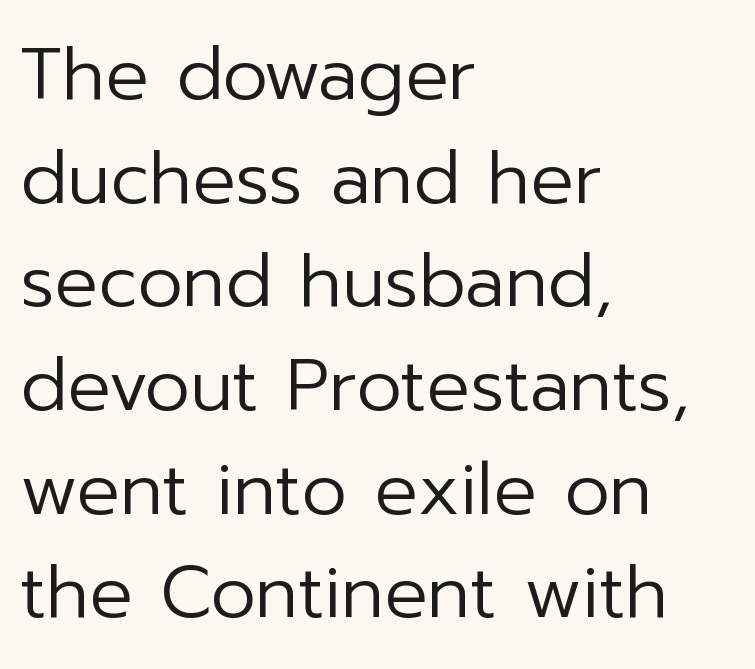
The image shows 72 px regular-weight sans-serif type, upright; set left-aligned, normal line spacing (1.44x), normal letter spacing, not underlined; low stroke contrast and a medium x-height.
